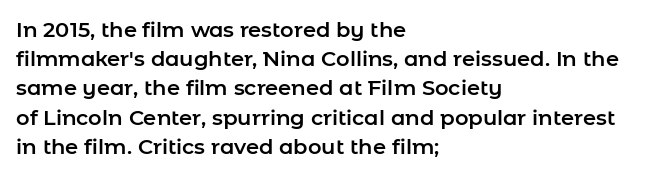
{"italic": "no", "underline": "no", "align": "left", "line_spacing": "normal", "line_spacing_ratio": 1.39, "letter_spacing": "normal", "letter_spacing_em": 0.0, "glyph_px": 21}
